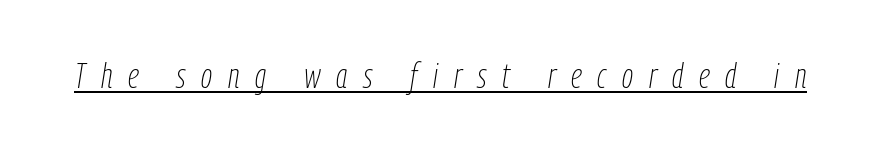
{"italic": "yes", "lean": "right", "slant_degrees": 9, "bold": "no", "weight": "thin", "width": "condensed", "stroke_contrast": "low", "x_height": "medium", "monospaced": "no", "underline": "yes", "letter_spacing": "wide", "letter_spacing_em": 0.45, "glyph_px": 35}
